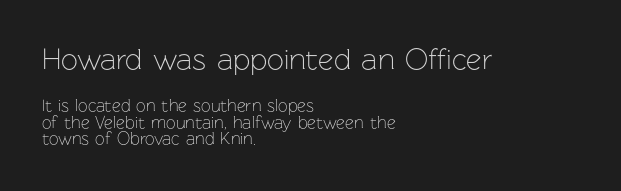
The image shows 30 px light sans-serif type, upright; set left-aligned, tight line spacing (0.97x), normal letter spacing, not underlined; the first (top) block is 1.76x larger; low stroke contrast and a medium x-height.
